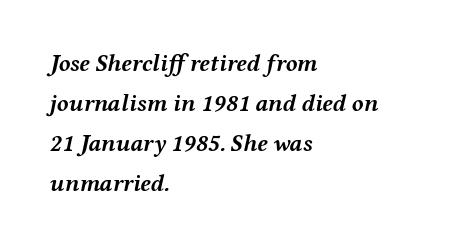
The image shows 24 px bold type, italic (leaning right); set left-aligned, normal line spacing (1.66x), normal letter spacing, not underlined.
